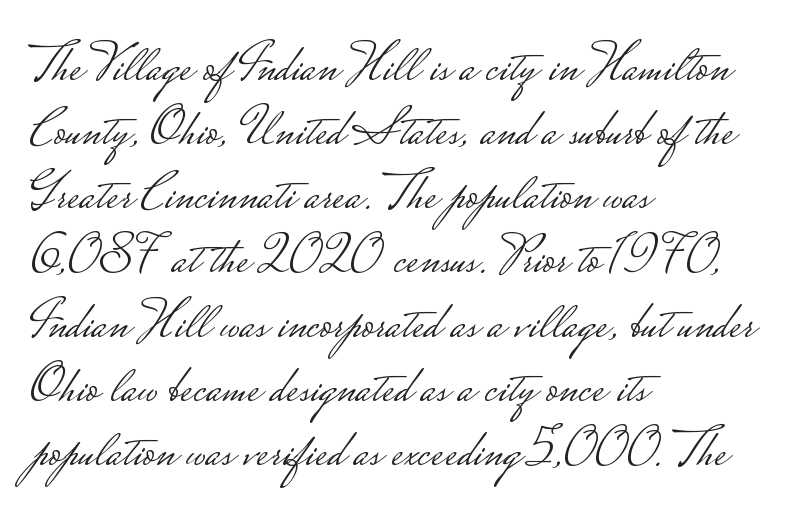
The image shows 53 px light, wide sans-serif type; set left-aligned, line spacing 1.21x, normal letter spacing, not underlined; low stroke contrast.
